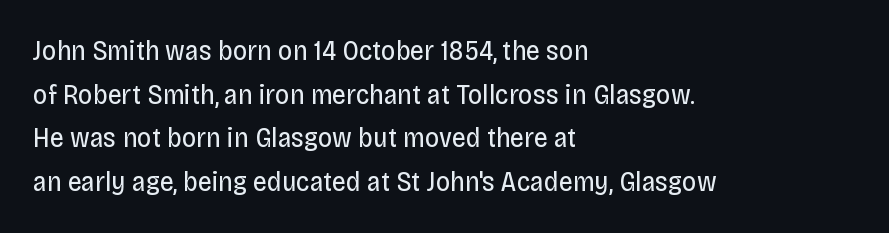
These lines sit exactly where default settings would place them. Character widths vary here, with narrow letters taking less room than wide ones. A typesetter would call this zero additional tracking. The strokes are not fattened; the text isn't bold.
